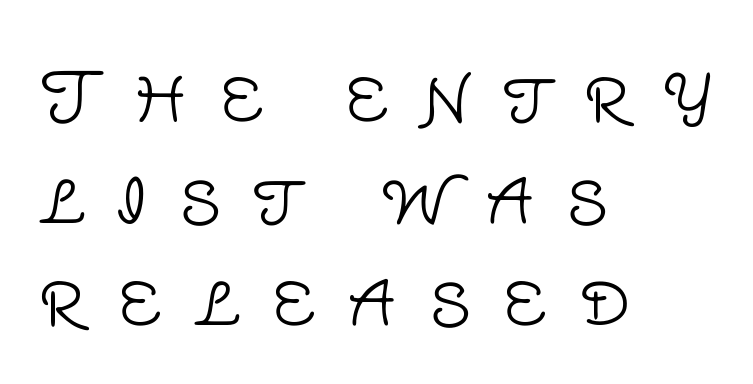
{"serif": "no", "bold": "no", "weight": "light", "width": "normal", "stroke_contrast": "low", "x_height": "large", "monospaced": "no", "underline": "no", "align": "left", "line_spacing": "normal", "line_spacing_ratio": 1.48, "letter_spacing": "wide", "letter_spacing_em": 0.45, "glyph_px": 69}
